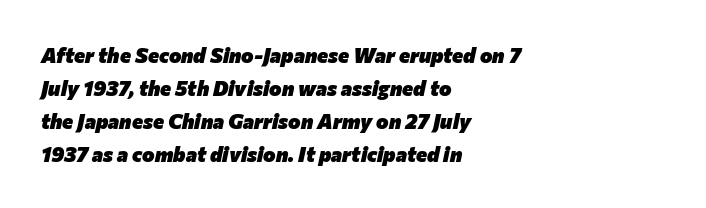
In terms of leading, this rendering sits right in the middle. Rule under the text: the space is simply empty. Observe the ordinary spacing: letters are neighbours, not strangers. Yep, that's italic — everything's leaning.
